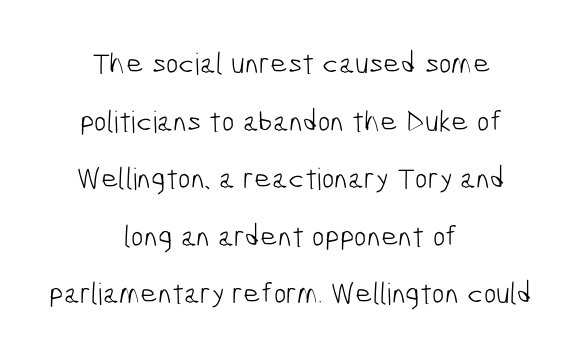
Q: Is the text bold? A: No.
Q: Is the typeface a serif or a sans-serif typeface? A: Sans-serif.
Q: Is the text underlined? A: No.
Q: How is the paragraph aligned? A: Centered.
Q: Is the spacing between letters normal or unusually wide? A: Normal.
Q: Is the spacing between lines tight, normal or loose? A: Loose.
Q: Width (condensed, normal, or wide)? A: Condensed.
Q: Stroke contrast? A: Low.
Q: x-height? A: Medium.
Q: Monospaced? A: No.
